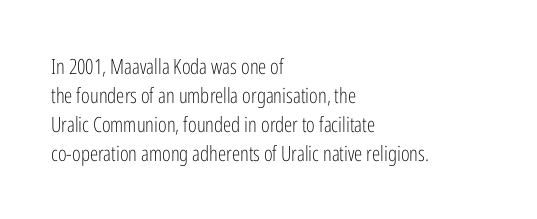
Q: Is the text bold? A: No.
Q: Is the text italic (slanted)? A: No, it is upright.
Q: Is the text underlined? A: No.
Q: How is the paragraph aligned? A: Left-aligned.
Q: Is the spacing between letters normal or unusually wide? A: Normal.
Q: Is the spacing between lines tight, normal or loose? A: Normal.
